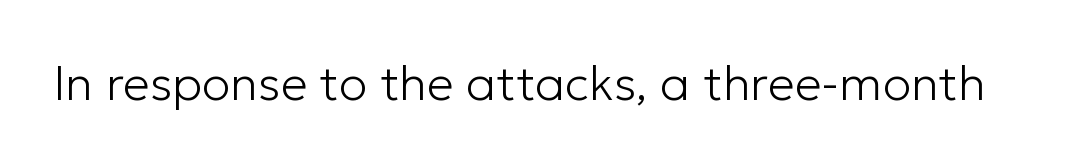
{"serif": "no", "italic": "no", "bold": "no", "weight": "light", "width": "normal", "stroke_contrast": "low", "x_height": "medium", "monospaced": "no", "underline": "no", "letter_spacing": "normal", "letter_spacing_em": 0.0, "glyph_px": 48}
